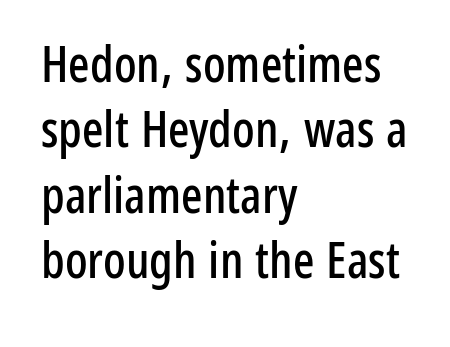
Q: Is the text italic (slanted)? A: No, it is upright.
Q: Is the typeface a serif or a sans-serif typeface? A: Sans-serif.
Q: Is the text underlined? A: No.
Q: How is the paragraph aligned? A: Left-aligned.
Q: Is the spacing between letters normal or unusually wide? A: Normal.
Q: Is the spacing between lines tight, normal or loose? A: Normal.
Q: Width (condensed, normal, or wide)? A: Condensed.
Q: Stroke contrast? A: Low.
Q: x-height? A: Medium.
Q: Monospaced? A: No.
